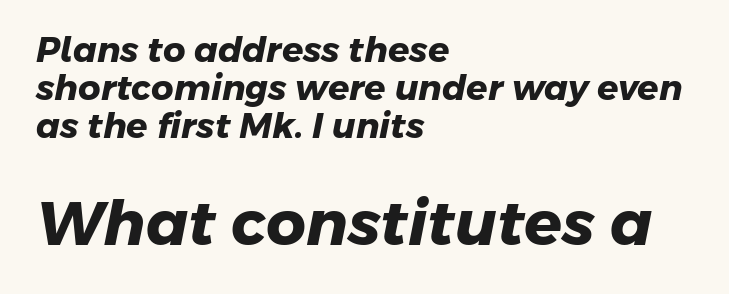
Where is the straight margin? On the left. The following chunk of copy outweighs the initial chunk in type size. In terms of letterspacing, this is plain default setting. The words here are not underlined. Vertical spacing — tight.
